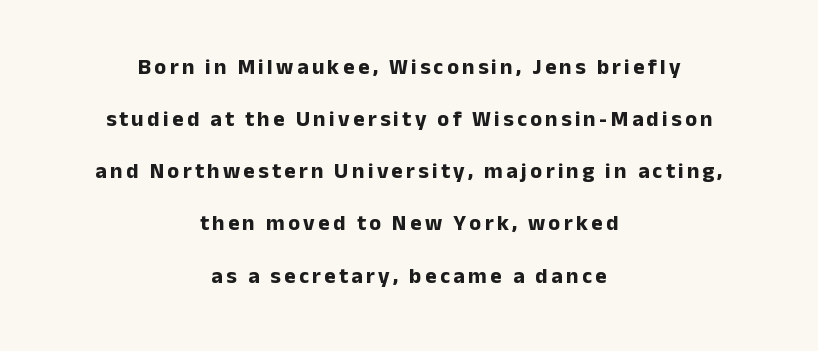
{"italic": "no", "bold": "yes", "underline": "no", "align": "center", "line_spacing": "loose", "line_spacing_ratio": 2.37, "glyph_px": 22}
